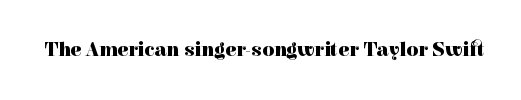
The rendering keeps characters at their native spacing. Underlining? Definitely not there. Nope, not italic — everything's standing straight. Set as a true bold cut, around the 700 mark.
